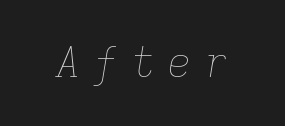
Counters stay open thanks to moderate or lighter strokes. The passage shown is typed in a monospace face where columns stay perfectly aligned. Beneath every word, the page is bare. The rendering inserts visible extra space after every character. Looking at the ascenders, they clearly lean.
